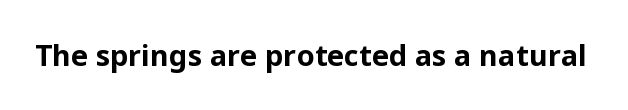
The image shows 29 px bold sans-serif type, upright; set normal letter spacing, not underlined; low stroke contrast and a medium x-height.
